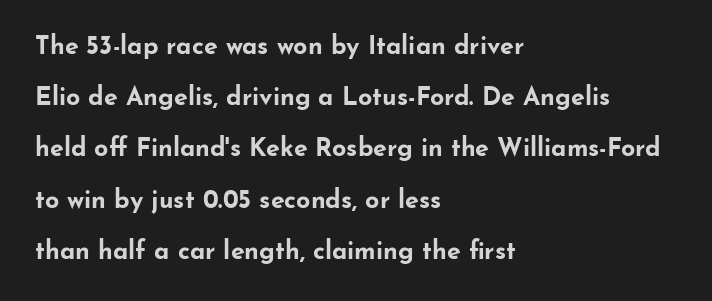
{"italic": "no", "bold": "yes", "underline": "no", "align": "left", "line_spacing": "loose", "line_spacing_ratio": 2.05, "letter_spacing": "normal", "letter_spacing_em": 0.0, "glyph_px": 25}
